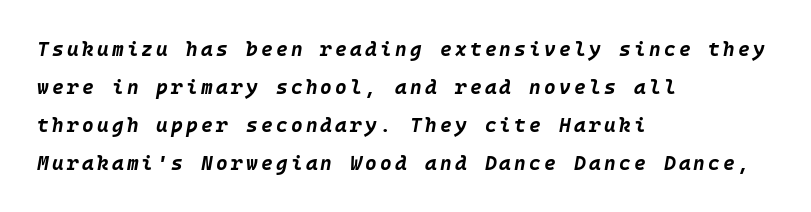
The image shows 20 px bold type, italic (leaning right); set left-aligned, loose line spacing (1.9x), not underlined.
